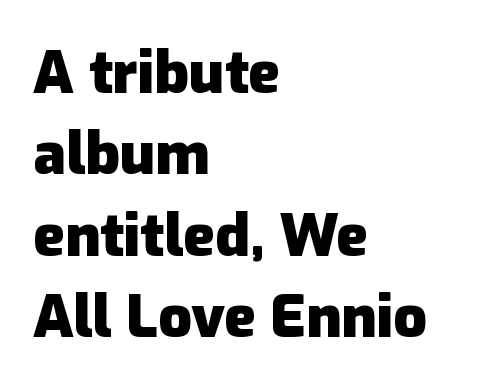
Interline gaps are of average width in this sample. The characters look thick and weighty, a clear bold. Glance below the letters and you will spot only blank space. When letters stand straight like this, we call the style roman or upright.
